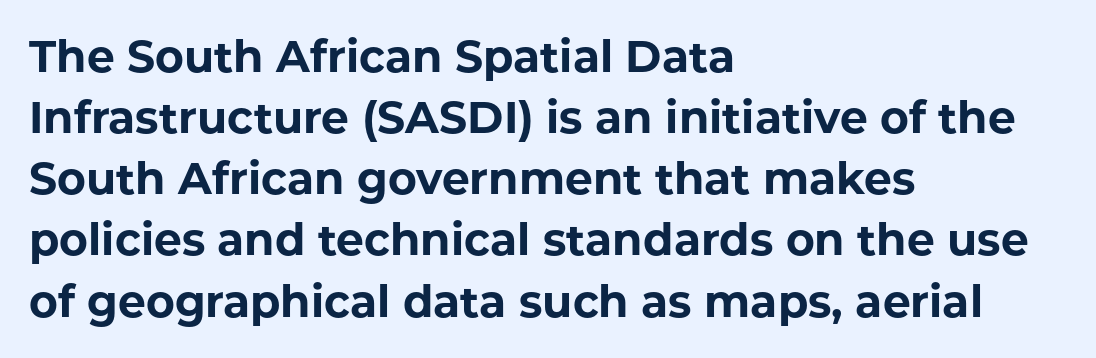
Serif or sans? Sans — the stroke terminals are bare. Chunky letters — that's bold for sure. This sample has the flowing, uneven cadence of proportional lettering. The type sits square on the baseline with zero lean. Every row of glyphs begins at an identical x-position on the left. Nothing unusual about the tracking: characters are spaced as the font intends.
